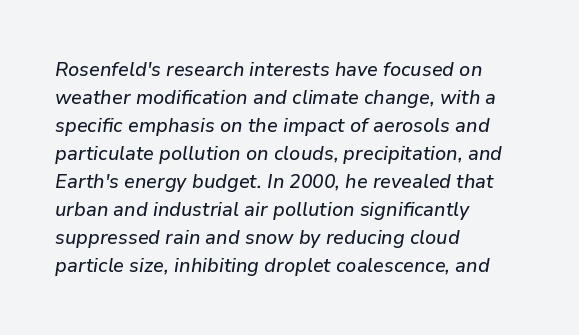
The image shows 20 px text type, italic (leaning right); set left-aligned, normal line spacing (1.4x), normal letter spacing, not underlined.
